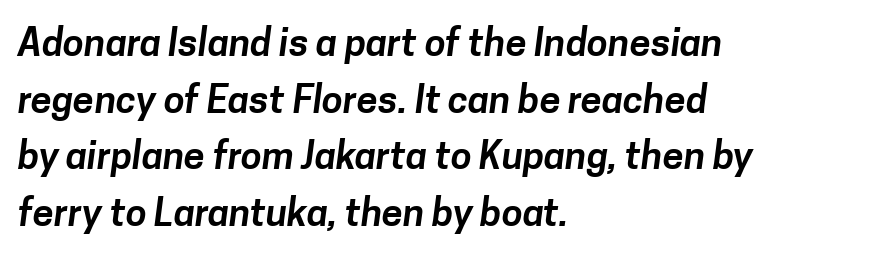
The image shows 38 px sans-serif type; set left-aligned, normal line spacing (1.49x), normal letter spacing, not underlined; low stroke contrast and a medium x-height.
